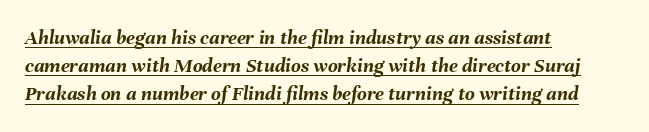
The image shows 21 px bold type, italic (leaning right); set left-aligned, normal line spacing (1.34x), normal letter spacing, underlined.
